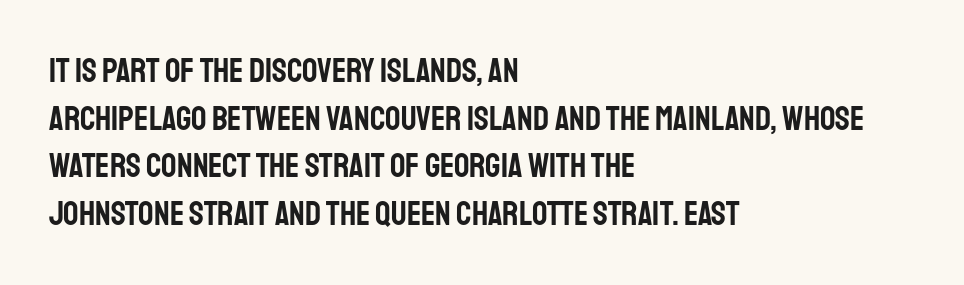
{"serif": "no", "italic": "no", "width": "condensed", "stroke_contrast": "low", "x_height": "large", "monospaced": "no", "underline": "no", "align": "left", "line_spacing": "normal", "line_spacing_ratio": 1.4, "letter_spacing": "normal", "letter_spacing_em": 0.0, "glyph_px": 34}
